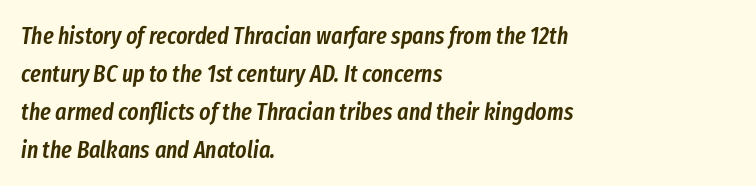
Typesetter's note: demi weight, one step under bold. Italic: yes, the glyphs are oblique. Is there much room between lines? A standard amount, neither cramped nor airy. The gaps between neighbouring characters are ordinary and unremarkable. The specimen omits any rule beneath the text block's lines.
